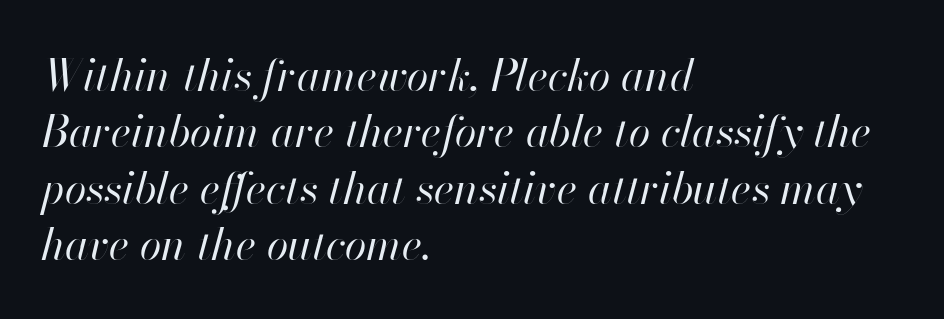
{"italic": "yes", "lean": "right", "slant_degrees": 13, "bold": "no", "weight": "regular", "width": "normal", "stroke_contrast": "high", "x_height": "small", "monospaced": "no", "underline": "no", "align": "left", "line_spacing": "normal", "line_spacing_ratio": 1.28, "letter_spacing": "normal", "letter_spacing_em": 0.0, "glyph_px": 44}
